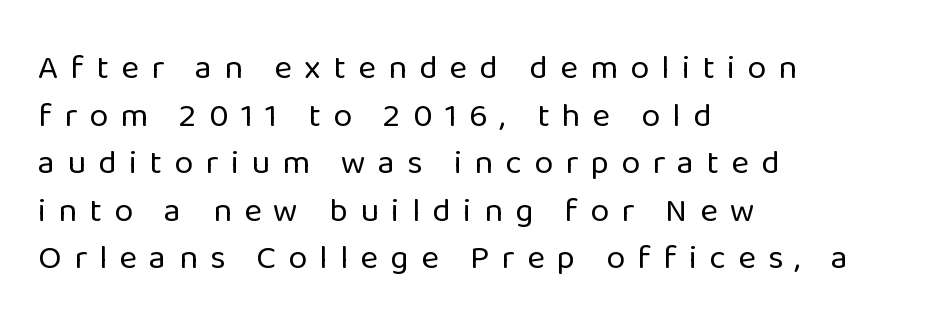
The image shows 34 px regular-weight sans-serif type, upright; set left-aligned, normal line spacing (1.4x), unusually wide letter spacing (+0.36 em), not underlined; low stroke contrast and a medium x-height.
